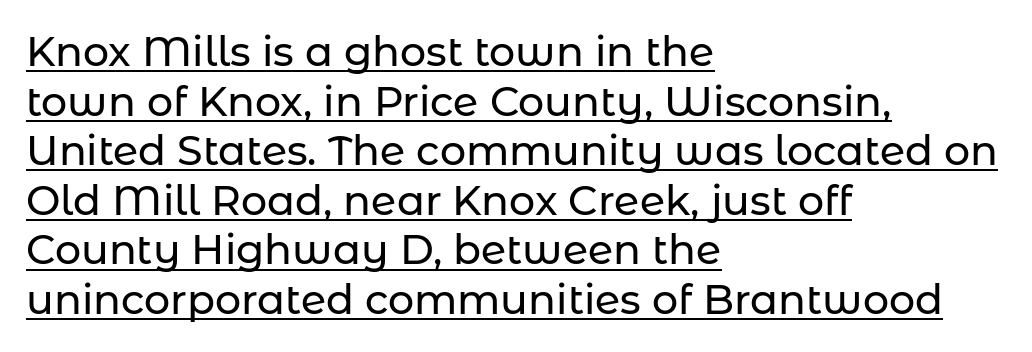
Q: Is the text italic (slanted)? A: No, it is upright.
Q: Is the typeface a serif or a sans-serif typeface? A: Sans-serif.
Q: Is the text underlined? A: Yes.
Q: How is the paragraph aligned? A: Left-aligned.
Q: Is the spacing between letters normal or unusually wide? A: Normal.
Q: Width (condensed, normal, or wide)? A: Normal.
Q: Stroke contrast? A: Low.
Q: x-height? A: Medium.
Q: Monospaced? A: No.
